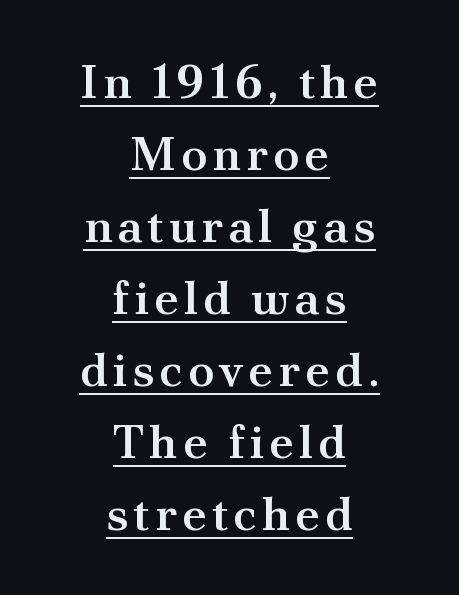
Q: Is the text bold? A: Semi-bold.
Q: Is the text italic (slanted)? A: No, it is upright.
Q: Is the typeface a serif or a sans-serif typeface? A: Serif.
Q: Is the text underlined? A: Yes.
Q: How is the paragraph aligned? A: Centered.
Q: Is the spacing between lines tight, normal or loose? A: Normal.
Q: Width (condensed, normal, or wide)? A: Normal.
Q: Stroke contrast? A: Medium.
Q: x-height? A: Small.
Q: Monospaced? A: No.
